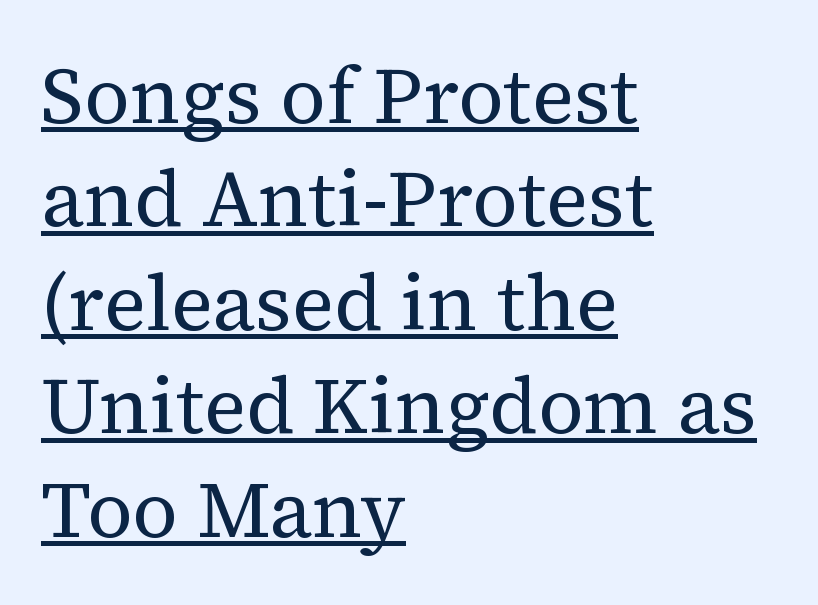
{"serif": "yes", "italic": "no", "bold": "no", "weight": "regular", "width": "normal", "stroke_contrast": "medium", "x_height": "medium", "monospaced": "no", "underline": "yes", "align": "left", "line_spacing": "normal", "line_spacing_ratio": 1.31, "letter_spacing": "normal", "letter_spacing_em": 0.0, "glyph_px": 79}
